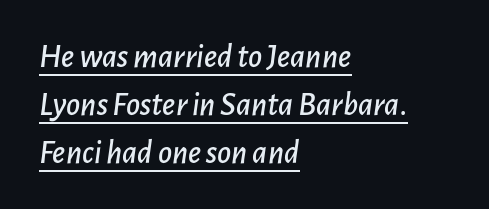
The image shows 34 px text type, italic (leaning right); set left-aligned, normal line spacing (1.41x), normal letter spacing, underlined; low stroke contrast and a medium x-height.
